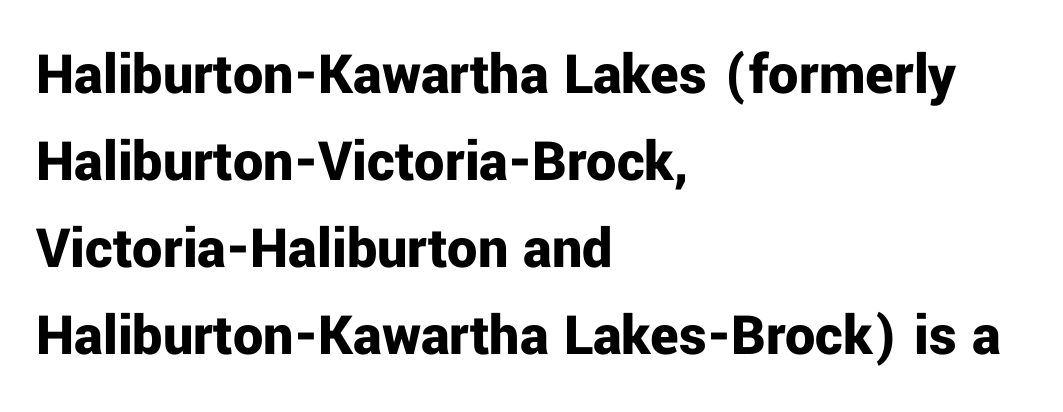
Q: Is the text bold? A: Yes.
Q: Is the text italic (slanted)? A: No, it is upright.
Q: Is the typeface a serif or a sans-serif typeface? A: Sans-serif.
Q: Is the text underlined? A: No.
Q: How is the paragraph aligned? A: Left-aligned.
Q: Is the spacing between letters normal or unusually wide? A: Normal.
Q: Is the spacing between lines tight, normal or loose? A: Normal.
Q: Width (condensed, normal, or wide)? A: Normal.
Q: Stroke contrast? A: Low.
Q: x-height? A: Medium.
Q: Monospaced? A: No.
